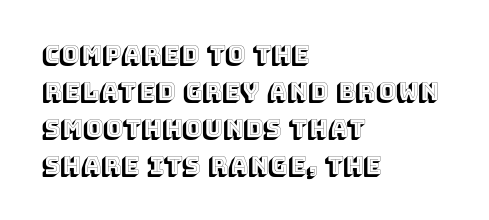
{"italic": "no", "underline": "no", "align": "left", "line_spacing": "normal", "line_spacing_ratio": 1.54, "letter_spacing": "normal", "letter_spacing_em": 0.0, "glyph_px": 24}
